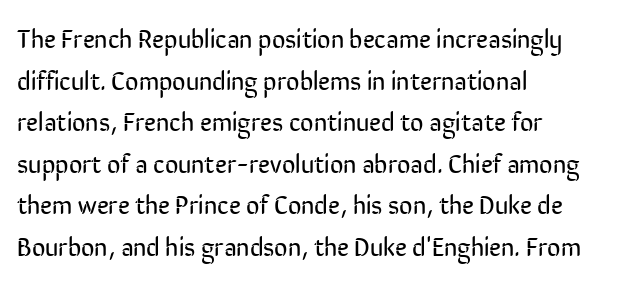
The image shows 26 px text type, upright; set left-aligned, normal line spacing (1.6x), normal letter spacing, not underlined.
